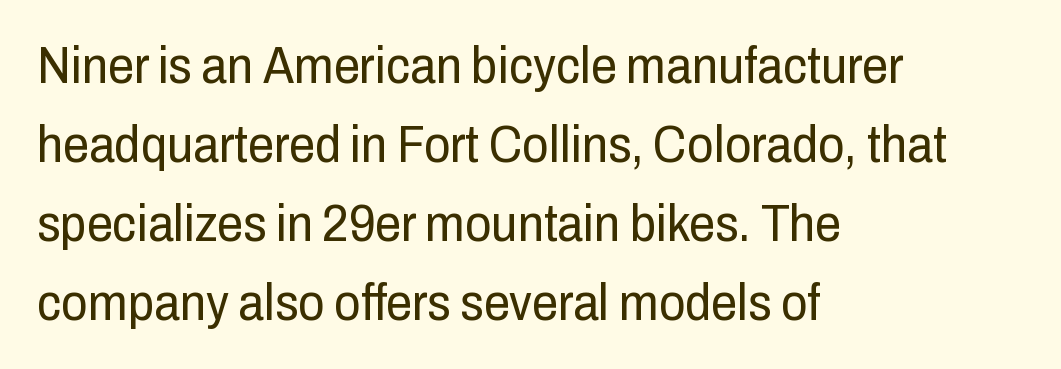
{"serif": "no", "italic": "no", "bold": "no", "weight": "regular", "width": "condensed", "stroke_contrast": "low", "x_height": "medium", "monospaced": "no", "underline": "no", "align": "left", "line_spacing": "normal", "line_spacing_ratio": 1.52, "letter_spacing": "normal", "letter_spacing_em": 0.0, "glyph_px": 52}
